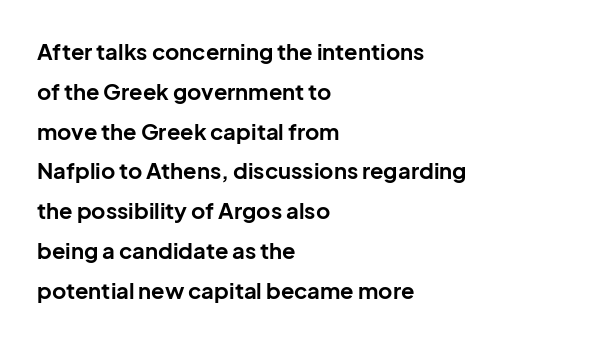
Q: Is the text bold? A: Yes.
Q: Is the text italic (slanted)? A: No, it is upright.
Q: Is the text underlined? A: No.
Q: How is the paragraph aligned? A: Left-aligned.
Q: Is the spacing between letters normal or unusually wide? A: Normal.
